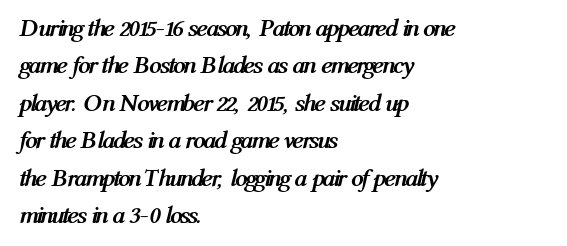
{"italic": "yes", "lean": "right", "slant_degrees": 12, "bold": "yes", "underline": "no", "align": "left", "line_spacing": "normal", "line_spacing_ratio": 1.5, "letter_spacing": "normal", "letter_spacing_em": 0.0, "glyph_px": 25}
